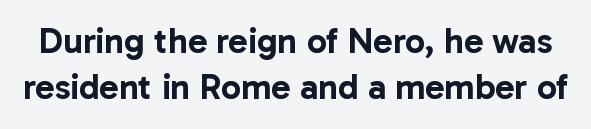
The image shows 36 px sans-serif type, upright; set normal line spacing (1.28x), normal letter spacing, not underlined; low stroke contrast and a medium x-height.
